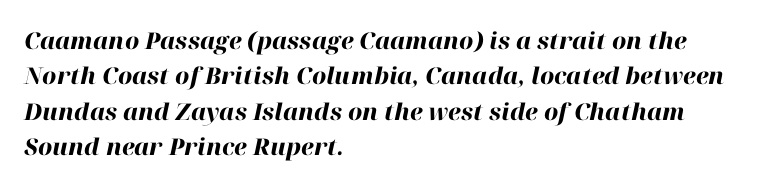
Q: Is the text bold? A: Yes.
Q: Is the text italic (slanted)? A: Yes, it leans right by about 12 degrees.
Q: Is the text underlined? A: No.
Q: How is the paragraph aligned? A: Left-aligned.
Q: Is the spacing between letters normal or unusually wide? A: Normal.
Q: Is the spacing between lines tight, normal or loose? A: Normal.
